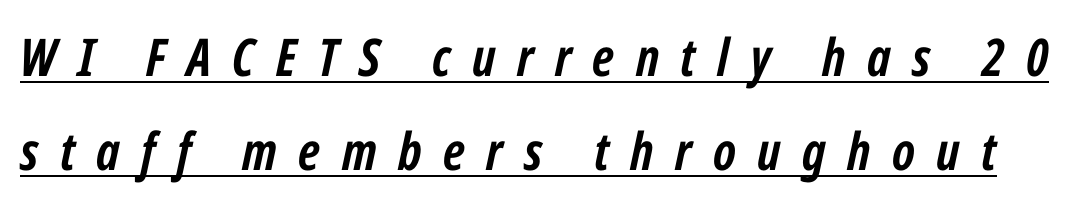
Compared with an ordinary text face, these strokes are far heavier — a full bold. A typesetter would call this heavily tracked-out type. Proportional: the letters do not fall into vertical columns. Italic? Definitely — the glyphs are oblique.
